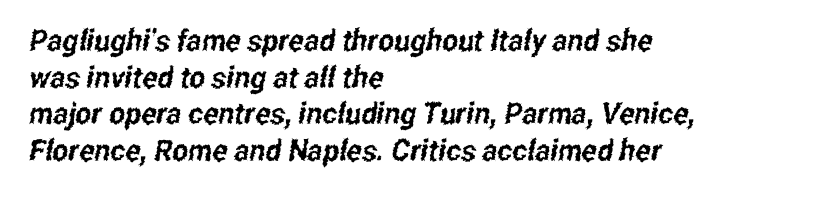
{"serif": "no", "width": "condensed", "stroke_contrast": "low", "x_height": "medium", "monospaced": "no", "underline": "no", "align": "left", "line_spacing_ratio": 1.22, "letter_spacing": "normal", "letter_spacing_em": 0.0, "glyph_px": 30}
